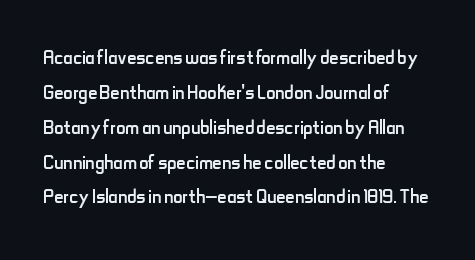
The image shows 26 px text type, upright; set left-aligned, normal line spacing (1.34x), normal letter spacing, not underlined.
